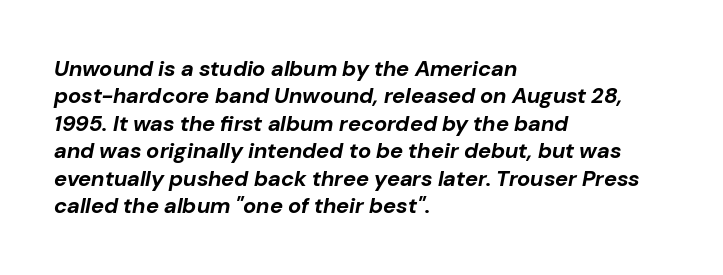
The image shows 22 px bold type, italic (leaning right); set left-aligned, normal line spacing (1.25x), normal letter spacing, not underlined.
